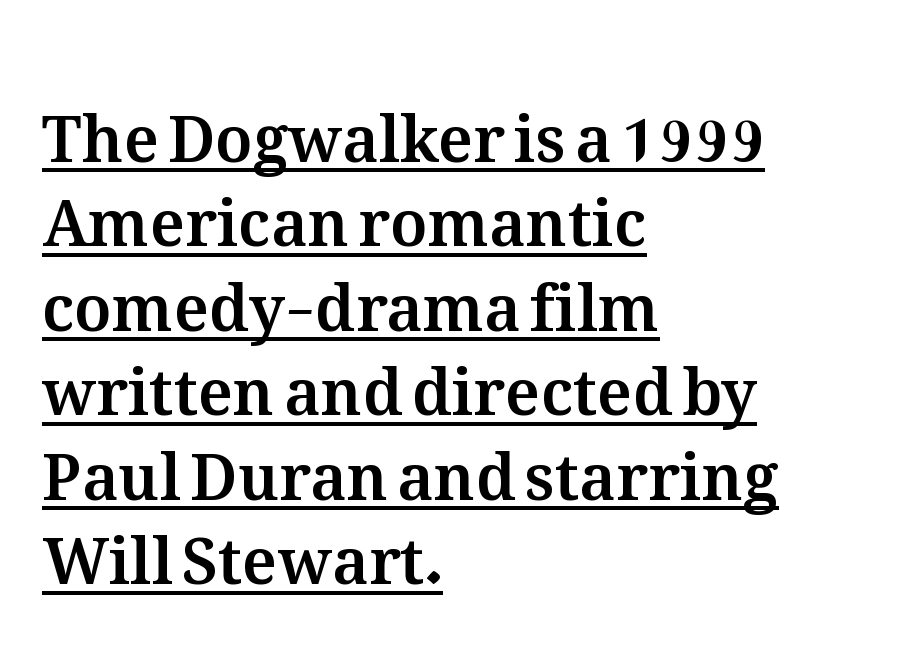
{"italic": "no", "width": "normal", "stroke_contrast": "medium", "x_height": "medium", "monospaced": "no", "underline": "yes", "align": "left", "line_spacing": "normal", "line_spacing_ratio": 1.34, "letter_spacing": "normal", "letter_spacing_em": 0.0, "glyph_px": 63}
